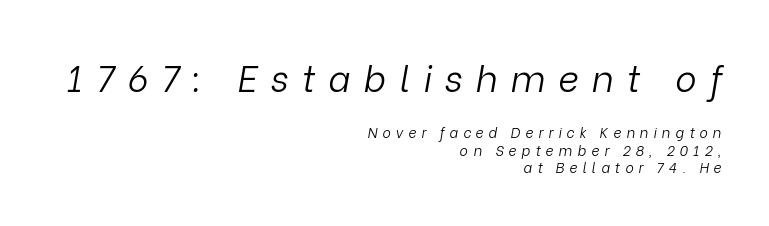
The specimen reads as italic at a glance. Is this a fixed-width face? No — the glyphs have proportional, varying widths. Think standard paragraph weight, or any step lighter than that. In terms of letterspacing, this is a distinctly airy, spread setting. Top chunk: large. Bottom chunk: small.
